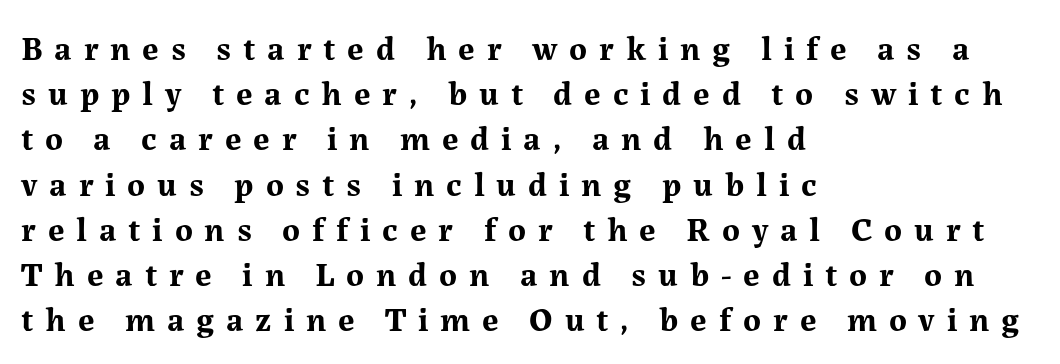
Is this a fixed-width face? No — the glyphs have proportional, varying widths. Beneath every word, the page is bare. Left-aligned paragraph, ragged on the right. Italic? Not at all — the glyphs are vertical.
